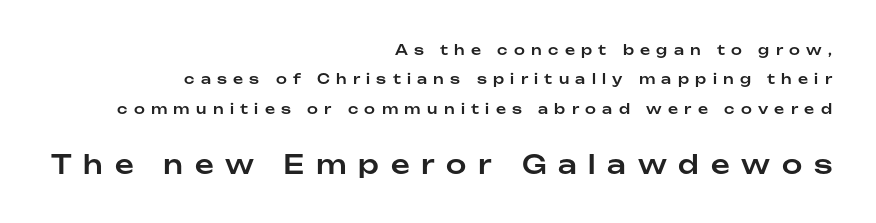
Q: Is the text italic (slanted)? A: No, it is upright.
Q: Is the text underlined? A: No.
Q: How is the paragraph aligned? A: Right-aligned.
Q: Is the spacing between letters normal or unusually wide? A: Unusually wide.
Q: Is the spacing between lines tight, normal or loose? A: Loose.
Q: Which block of text is set in a larger size, the first (top) or the second (bottom)? A: The second (bottom) one.
